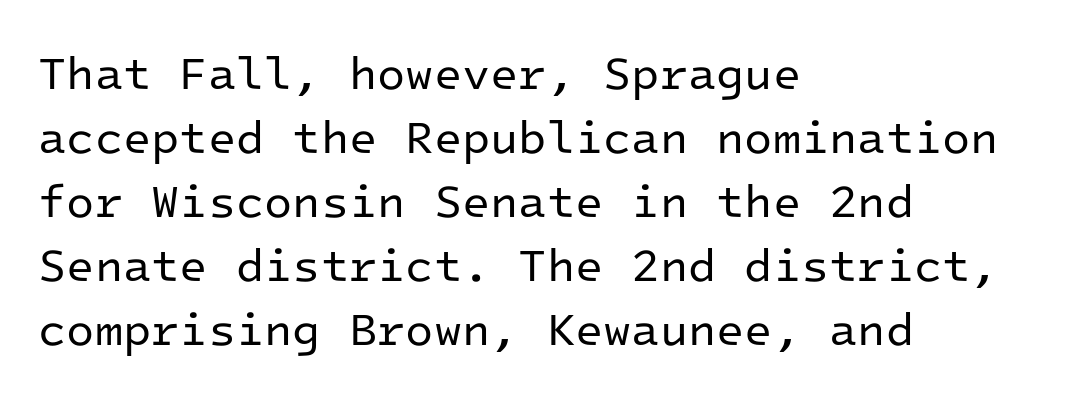
{"serif": "no", "italic": "no", "bold": "no", "weight": "regular", "width": "normal", "stroke_contrast": "low", "x_height": "medium", "monospaced": "yes", "underline": "no", "align": "left", "line_spacing": "normal", "line_spacing_ratio": 1.39, "letter_spacing": "normal", "letter_spacing_em": 0.0, "glyph_px": 46}
